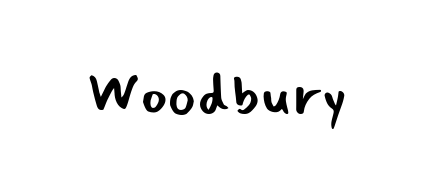
The image shows 60 px regular-weight sans-serif type, upright; set normal letter spacing, not underlined; low stroke contrast and a small x-height.
